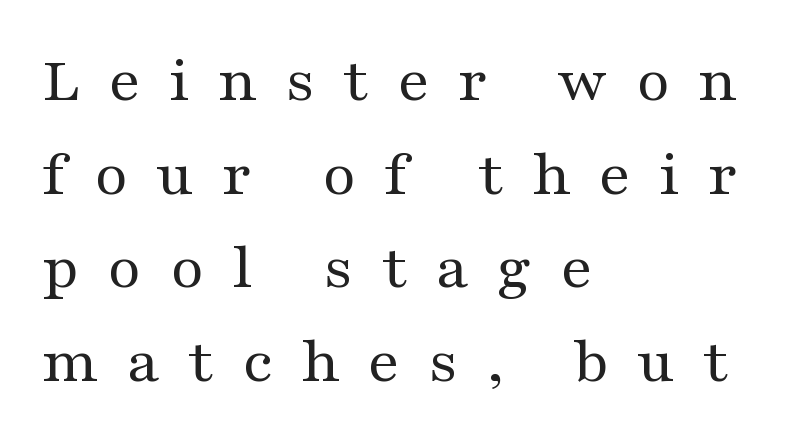
Q: Is the text bold? A: No.
Q: Is the text italic (slanted)? A: No, it is upright.
Q: Is the typeface a serif or a sans-serif typeface? A: Serif.
Q: Is the text underlined? A: No.
Q: How is the paragraph aligned? A: Left-aligned.
Q: Is the spacing between letters normal or unusually wide? A: Unusually wide.
Q: Is the spacing between lines tight, normal or loose? A: Normal.
Q: Width (condensed, normal, or wide)? A: Wide.
Q: Stroke contrast? A: Medium.
Q: x-height? A: Medium.
Q: Monospaced? A: No.
